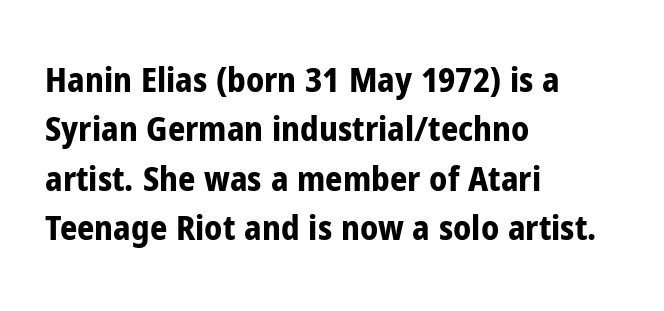
Q: Is the text bold? A: Yes.
Q: Is the text italic (slanted)? A: No, it is upright.
Q: Is the typeface a serif or a sans-serif typeface? A: Sans-serif.
Q: Is the text underlined? A: No.
Q: How is the paragraph aligned? A: Left-aligned.
Q: Is the spacing between letters normal or unusually wide? A: Normal.
Q: Is the spacing between lines tight, normal or loose? A: Normal.
Q: Width (condensed, normal, or wide)? A: Condensed.
Q: Stroke contrast? A: Low.
Q: x-height? A: Medium.
Q: Monospaced? A: No.
